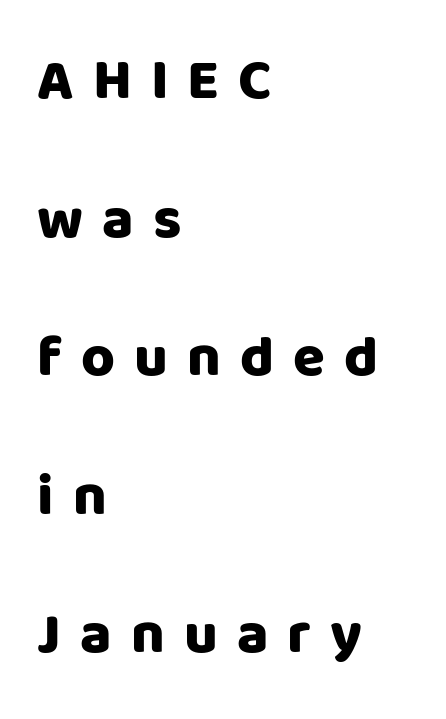
Q: Is the text italic (slanted)? A: No, it is upright.
Q: Is the typeface a serif or a sans-serif typeface? A: Sans-serif.
Q: Is the text underlined? A: No.
Q: How is the paragraph aligned? A: Left-aligned.
Q: Is the spacing between letters normal or unusually wide? A: Unusually wide.
Q: Is the spacing between lines tight, normal or loose? A: Loose.
Q: Width (condensed, normal, or wide)? A: Normal.
Q: Stroke contrast? A: Low.
Q: x-height? A: Large.
Q: Monospaced? A: No.
